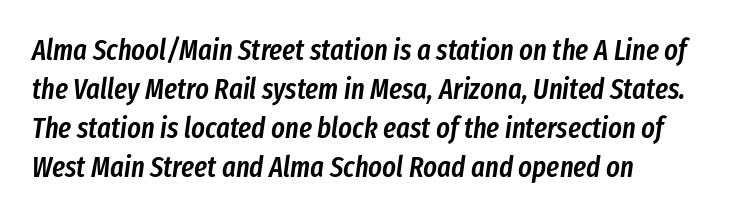
{"italic": "yes", "lean": "right", "slant_degrees": 8, "bold": "semi", "weight": "semibold", "width": "condensed", "stroke_contrast": "low", "x_height": "medium", "monospaced": "no", "underline": "no", "align": "left", "line_spacing": "normal", "line_spacing_ratio": 1.35, "letter_spacing": "normal", "letter_spacing_em": 0.0, "glyph_px": 29}
